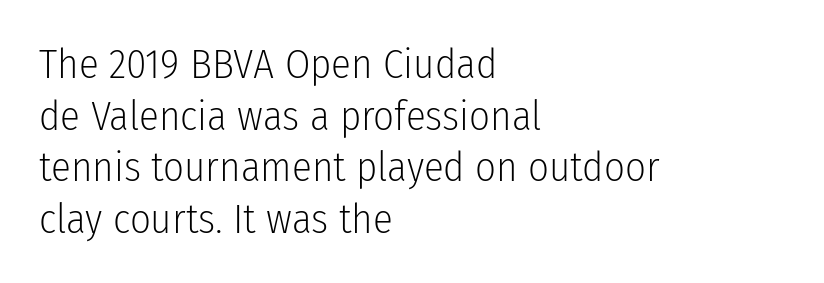
The glyphs in this specimen are sans serif. You could call the tracking neutral — neither tight nor loose. Bare-footed words on every line. Do the characters align in a grid? No, the font is proportional.
